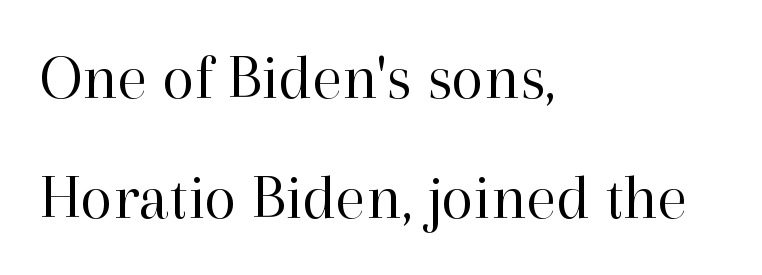
Looks like regular typesetting: each glyph gets only the width it needs. Default kerning and tracking; the words read as compact shapes. Ink coverage per letter is moderate at most. A typesetter would label this face a serif. The baseline area is clear.
